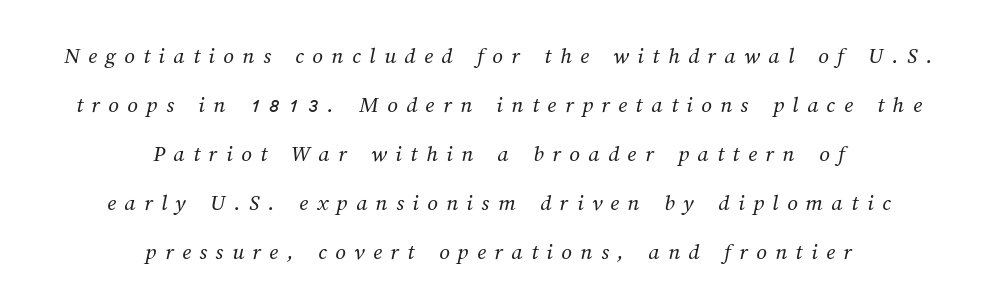
Q: Is the text bold? A: No.
Q: Is the text underlined? A: No.
Q: How is the paragraph aligned? A: Centered.
Q: Is the spacing between letters normal or unusually wide? A: Unusually wide.
Q: Is the spacing between lines tight, normal or loose? A: Loose.
